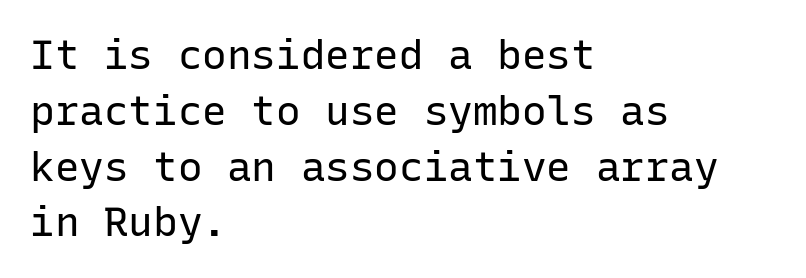
The image shows 41 px regular-weight sans-serif type, upright, monospaced; set left-aligned, normal line spacing (1.36x), normal letter spacing, not underlined; low stroke contrast and a medium x-height.
